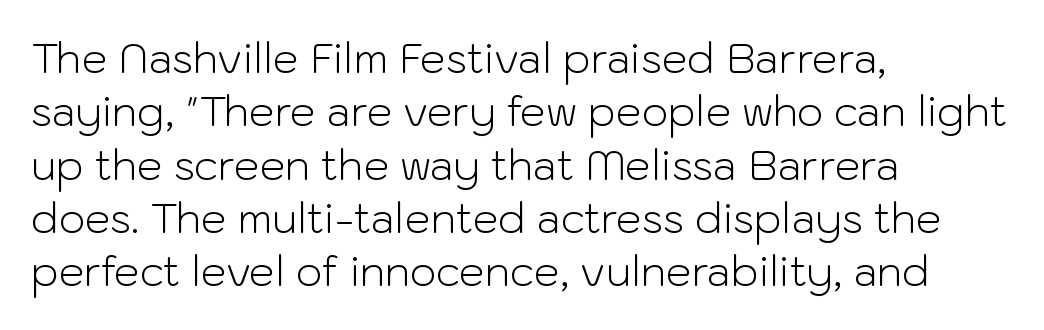
{"serif": "no", "italic": "no", "bold": "no", "weight": "light", "width": "normal", "stroke_contrast": "low", "x_height": "medium", "monospaced": "no", "underline": "no", "align": "left", "line_spacing": "normal", "line_spacing_ratio": 1.3, "letter_spacing": "normal", "letter_spacing_em": 0.0, "glyph_px": 41}
